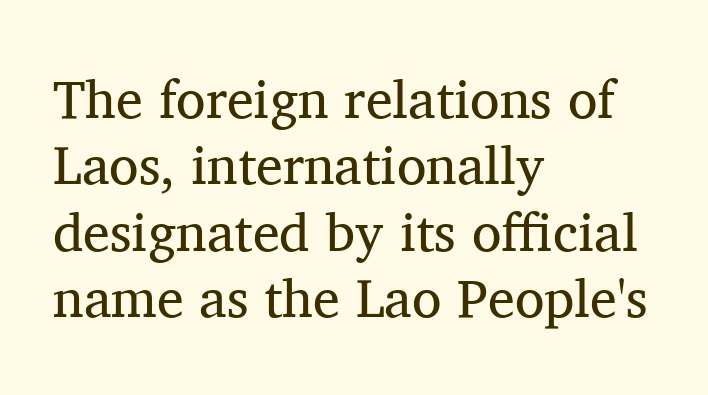
The image shows 54 px regular-weight serif type, upright; set left-aligned, line spacing 1.23x, normal letter spacing, not underlined; medium stroke contrast and a medium x-height.
